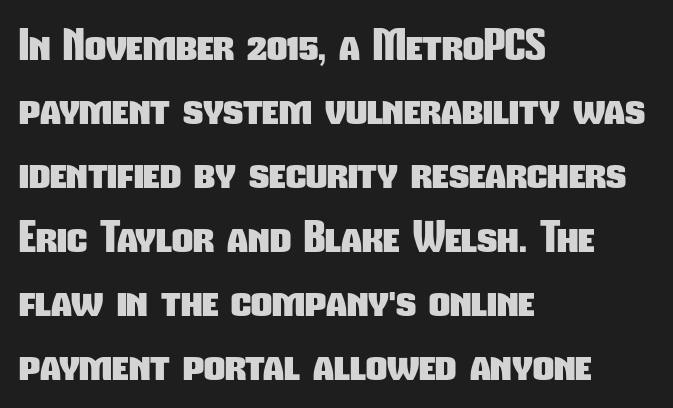
The image shows 41 px heavy, condensed sans-serif type; set left-aligned, normal line spacing (1.56x), normal letter spacing, not underlined; low stroke contrast and a medium x-height.
